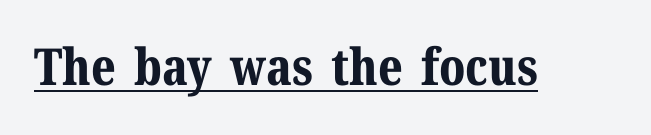
This sample uses plain, unmodified letter spacing. This sample has the flowing, uneven cadence of proportional lettering. The sample's only ornament is a line tracing under the words. Regarding serifs, this sample has them.
